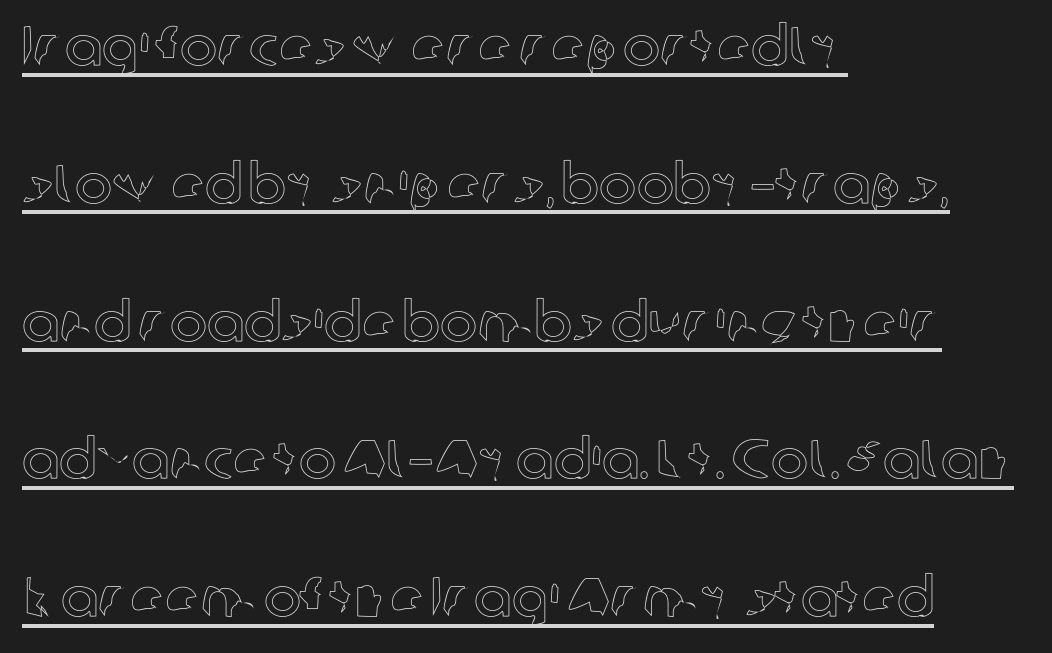
{"italic": "no", "width": "normal", "x_height": "medium", "monospaced": "no", "underline": "yes", "align": "left", "line_spacing": "loose", "line_spacing_ratio": 2.46, "letter_spacing": "normal", "letter_spacing_em": 0.0, "glyph_px": 56}
